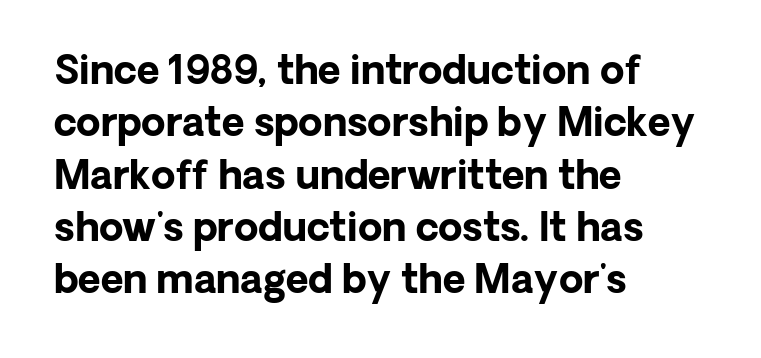
{"serif": "no", "italic": "no", "bold": "yes", "weight": "bold", "width": "normal", "stroke_contrast": "low", "x_height": "medium", "monospaced": "no", "underline": "no", "align": "left", "line_spacing": "normal", "line_spacing_ratio": 1.34, "letter_spacing": "normal", "letter_spacing_em": 0.0, "glyph_px": 39}
